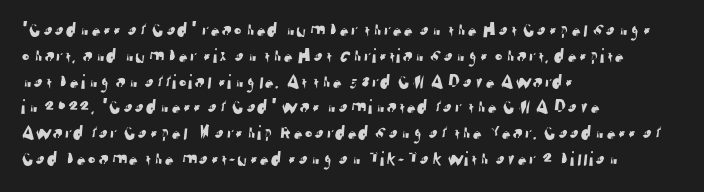
The image shows 21 px text type; set left-aligned, line spacing 1.23x, normal letter spacing, not underlined.
